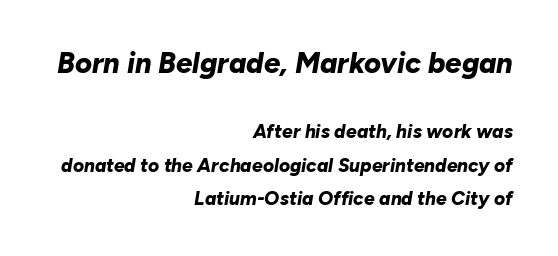
{"italic": "yes", "lean": "right", "slant_degrees": 10, "bold": "yes", "weight": "bold", "width": "normal", "stroke_contrast": "low", "x_height": "medium", "monospaced": "no", "underline": "no", "align": "right", "line_spacing_ratio": 1.76, "letter_spacing": "normal", "letter_spacing_em": 0.0, "larger_block": "first", "size_ratio": 1.53, "glyph_px": 29}
